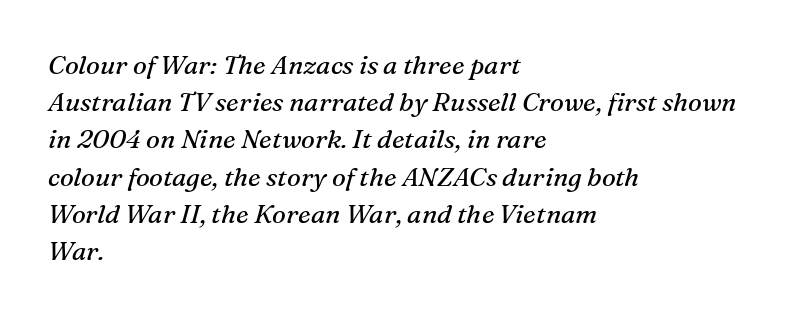
Each word holds together tightly as a unit, with standard inter-letter gaps. Normally led — the rows are evenly, conventionally spaced. The lines in this sample share a left origin and differ only in where they stop. Looking at the ascenders, they clearly lean. The weight tops out at a normal text grade. The zone under the glyphs is completely vacant.
